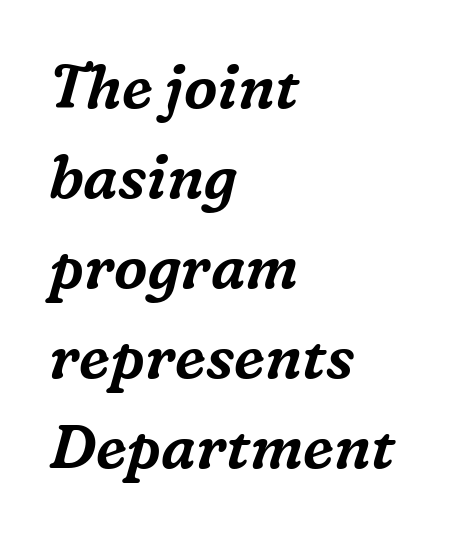
The strip under each line holds only bare page. Serifs: yes, visible at the terminals of the letterforms. The letterforms sit shoulder to shoulder at normal distance. Teacher's note: observe the even left margin — that is flush-left alignment. Think of a printed novel: that variable character pitch is what you see here.
